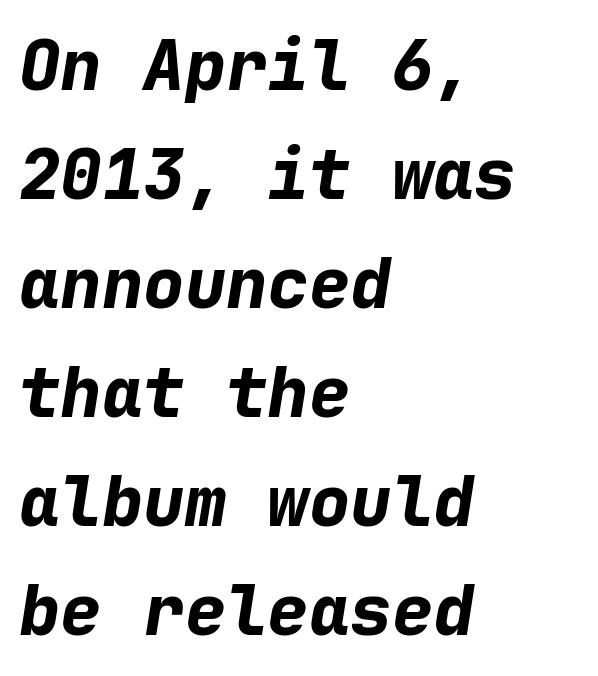
{"italic": "yes", "lean": "right", "slant_degrees": 9, "bold": "yes", "weight": "bold", "width": "normal", "stroke_contrast": "low", "x_height": "medium", "monospaced": "yes", "underline": "no", "align": "left", "line_spacing": "normal", "line_spacing_ratio": 1.58, "letter_spacing": "normal", "letter_spacing_em": 0.0, "glyph_px": 69}
